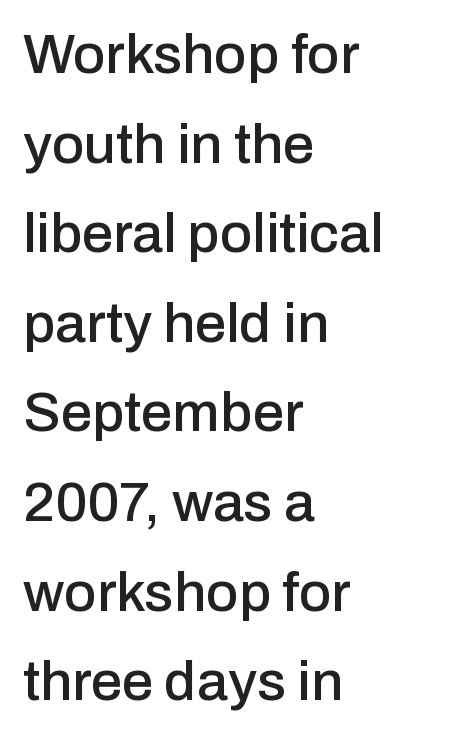
Layout note: lines flush left. No feet cap the strokes, marking this as sans-serif type. Check under the words: just untouched page. The specimen reads as upright at a glance.
